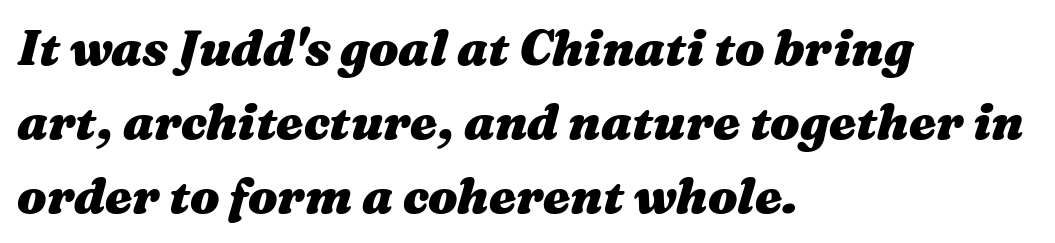
{"italic": "yes", "lean": "right", "slant_degrees": 16, "bold": "yes", "weight": "heavy", "width": "wide", "stroke_contrast": "medium", "x_height": "medium", "monospaced": "no", "underline": "no", "align": "left", "line_spacing": "normal", "line_spacing_ratio": 1.51, "letter_spacing": "normal", "letter_spacing_em": 0.0, "glyph_px": 49}
